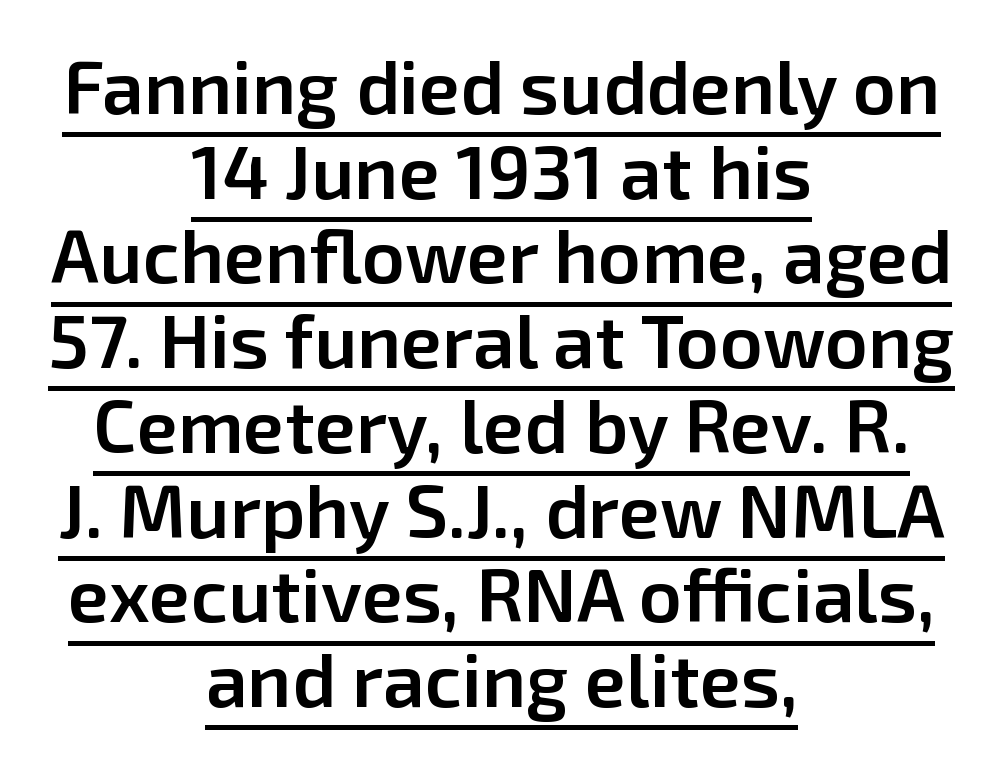
{"serif": "no", "italic": "no", "bold": "semi", "weight": "semibold", "width": "normal", "stroke_contrast": "low", "x_height": "medium", "monospaced": "no", "underline": "yes", "align": "center", "line_spacing": "tight", "line_spacing_ratio": 1.13, "letter_spacing": "normal", "letter_spacing_em": 0.0, "glyph_px": 75}
